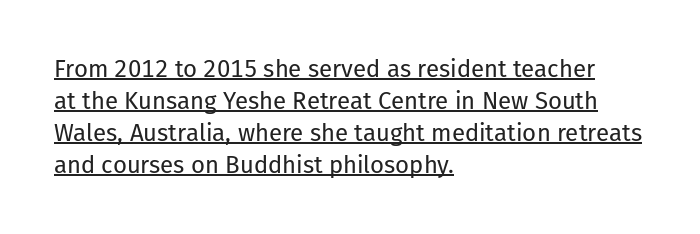
The image shows 24 px text type, upright; set left-aligned, normal line spacing (1.33x), normal letter spacing, underlined.
